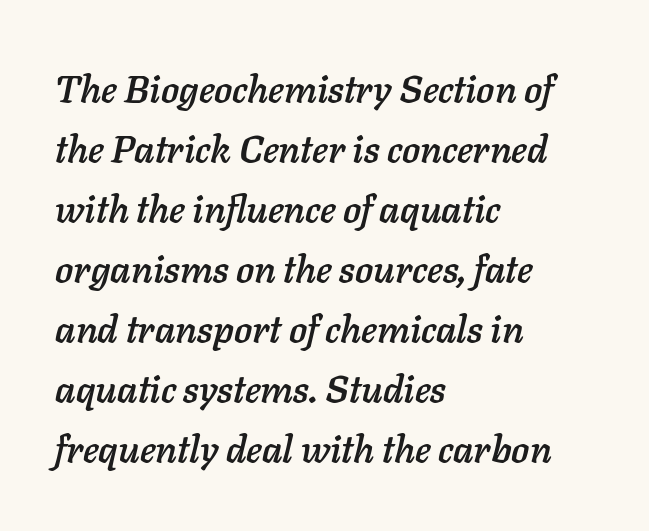
The image shows 38 px text type, italic (leaning right); set left-aligned, normal line spacing (1.58x), normal letter spacing, not underlined; low stroke contrast and a medium x-height.
